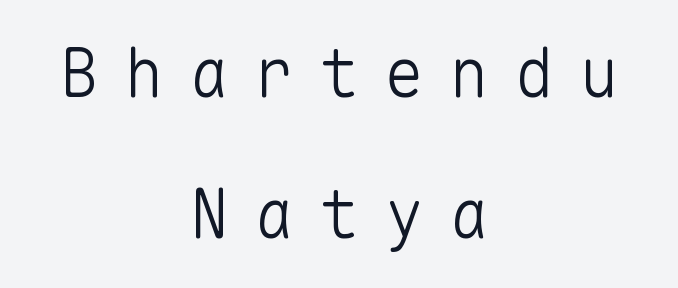
Do the characters align in a grid? Yes, the font is monospaced. Spacing between characters has been opened up far beyond the box default. Type style note: lacks serifs. Posture: upright roman. This sample trades compactness for vertical openness between lines. Anything drawn beneath the words? Only blank space.
